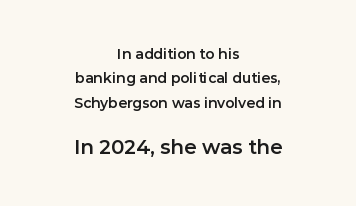
Q: Is the text italic (slanted)? A: No, it is upright.
Q: Is the text underlined? A: No.
Q: How is the paragraph aligned? A: Centered.
Q: Is the spacing between letters normal or unusually wide? A: Normal.
Q: Which block of text is set in a larger size, the first (top) or the second (bottom)? A: The second (bottom) one.
